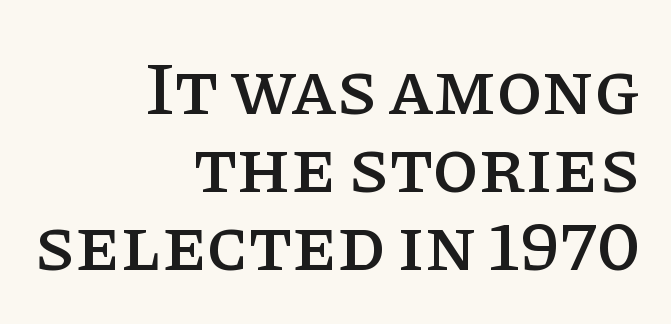
Ordinary non-slanted type is in use. Is the letter spacing exaggerated? No — it looks like the ordinary default. The face used here is seriffed, in the tradition of book romans. Just letters on the line, the space beneath them empty. These lines are rendered in a variable-pitch font.
